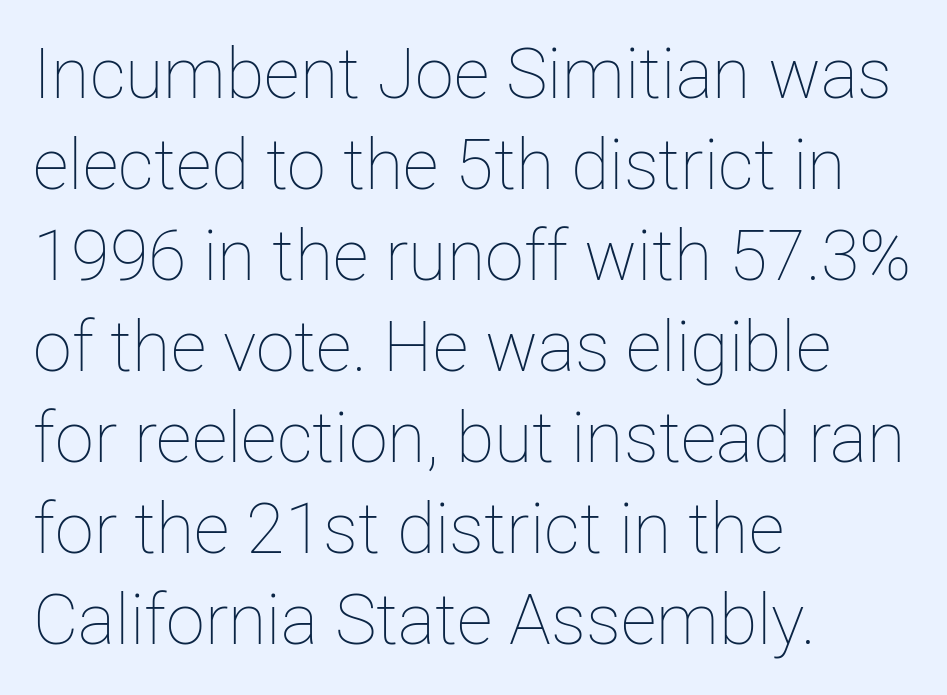
Q: Is the text bold? A: No.
Q: Is the text italic (slanted)? A: No, it is upright.
Q: Is the text underlined? A: No.
Q: How is the paragraph aligned? A: Left-aligned.
Q: Is the spacing between letters normal or unusually wide? A: Normal.
Q: Is the spacing between lines tight, normal or loose? A: Normal.
Q: Width (condensed, normal, or wide)? A: Normal.
Q: Stroke contrast? A: Low.
Q: x-height? A: Medium.
Q: Monospaced? A: No.
